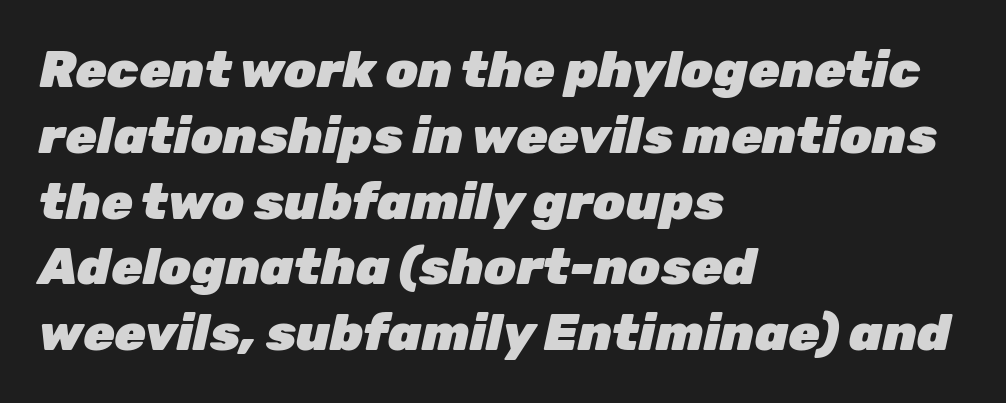
The rendering uses a bold face; every stroke is thick and dark. You could not count columns in this text — the font is proportionally spaced. Left-aligned paragraph, ragged on the right. Leading: standard.
